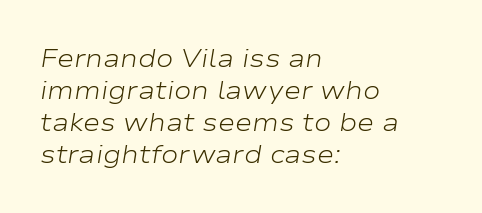
Q: Is the text bold? A: No.
Q: Is the text italic (slanted)? A: Yes, it leans right by about 9 degrees.
Q: Is the text underlined? A: No.
Q: How is the paragraph aligned? A: Left-aligned.
Q: Is the spacing between letters normal or unusually wide? A: Normal.
